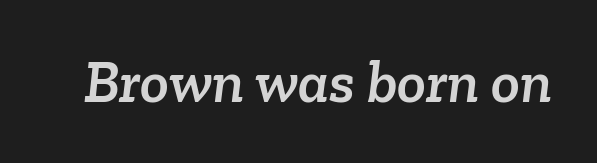
The image shows 60 px serif type; set normal letter spacing, not underlined; low stroke contrast and a medium x-height.
